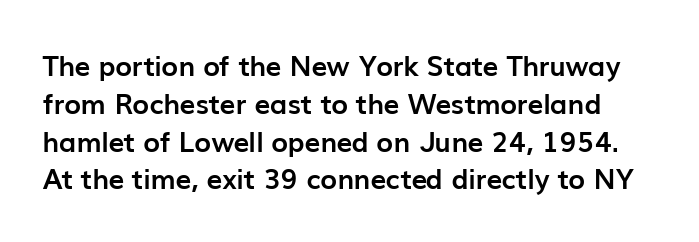
{"serif": "no", "italic": "no", "bold": "yes", "weight": "semibold", "width": "normal", "stroke_contrast": "low", "x_height": "medium", "monospaced": "no", "underline": "no", "line_spacing": "normal", "line_spacing_ratio": 1.35, "letter_spacing": "normal", "letter_spacing_em": 0.0, "glyph_px": 28}
